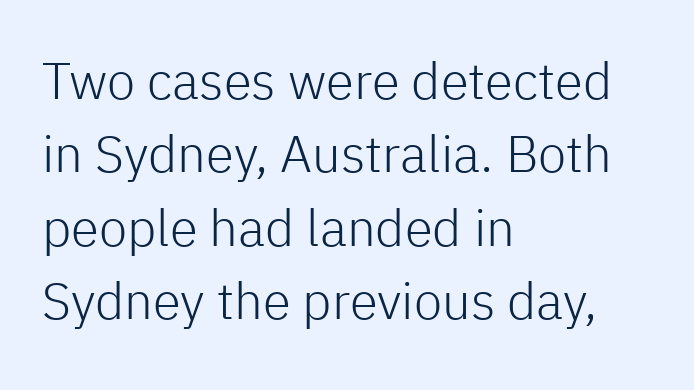
The characters display no serif detailing; their extremities are plain. A light-to-regular cut is what we see here. Proportional: the letters do not fall into vertical columns. A student would call this left alignment; a typographer would say flush left, rag right. Ascenders rise straight up at ninety degrees.
